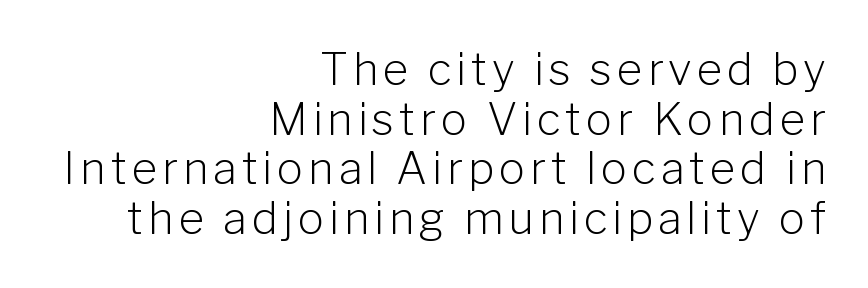
Q: Is the text bold? A: No.
Q: Is the text italic (slanted)? A: No, it is upright.
Q: Is the typeface a serif or a sans-serif typeface? A: Sans-serif.
Q: Is the text underlined? A: No.
Q: How is the paragraph aligned? A: Right-aligned.
Q: Is the spacing between lines tight, normal or loose? A: Tight.
Q: Width (condensed, normal, or wide)? A: Normal.
Q: Stroke contrast? A: Low.
Q: x-height? A: Medium.
Q: Monospaced? A: No.
